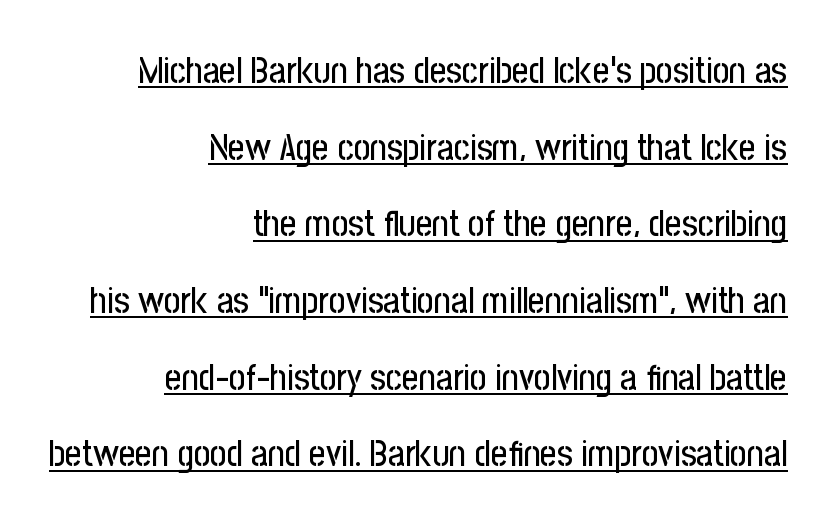
Q: Is the text italic (slanted)? A: No, it is upright.
Q: Is the typeface a serif or a sans-serif typeface? A: Sans-serif.
Q: Is the text underlined? A: Yes.
Q: How is the paragraph aligned? A: Right-aligned.
Q: Is the spacing between letters normal or unusually wide? A: Normal.
Q: Is the spacing between lines tight, normal or loose? A: Loose.
Q: Width (condensed, normal, or wide)? A: Condensed.
Q: Stroke contrast? A: Low.
Q: x-height? A: Medium.
Q: Monospaced? A: No.
